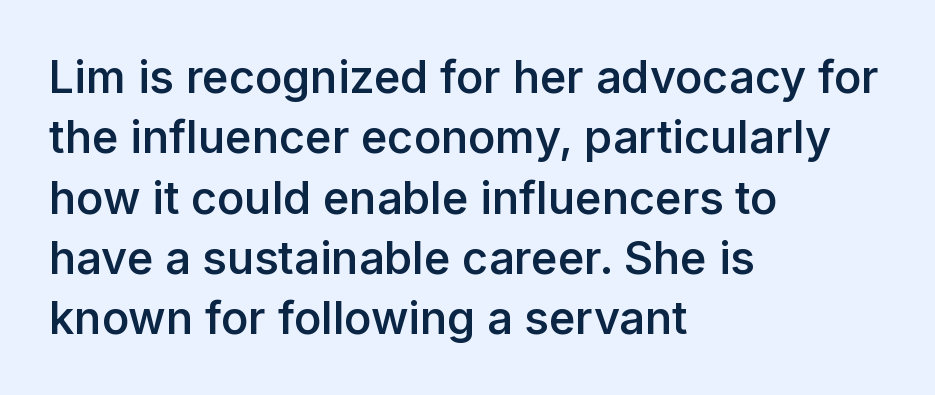
Students, this is semibold: more ink than regular, less than bold. Here the designer chose a conventional face with non-uniform glyph widths. What stands out about the letter spacing? Nothing — it is the standard amount. A typesetter would mark this as roman, not italic. The passage is arranged the way most books set body copy — flush left. What's the leading like? Ordinary, nothing unusual.
